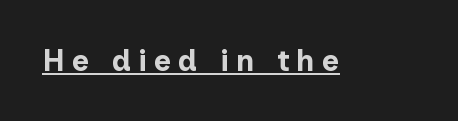
Q: Is the text bold? A: Yes.
Q: Is the text italic (slanted)? A: No, it is upright.
Q: Is the typeface a serif or a sans-serif typeface? A: Sans-serif.
Q: Is the text underlined? A: Yes.
Q: Is the spacing between letters normal or unusually wide? A: Unusually wide.
Q: Width (condensed, normal, or wide)? A: Normal.
Q: Stroke contrast? A: Low.
Q: x-height? A: Medium.
Q: Monospaced? A: No.
